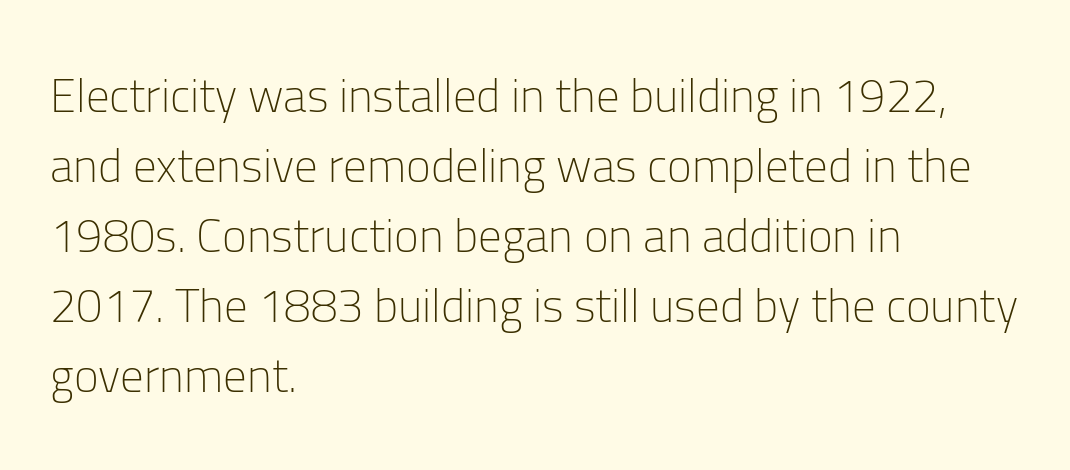
The image shows 47 px light sans-serif type, upright; set left-aligned, normal line spacing (1.49x), normal letter spacing, not underlined; low stroke contrast and a medium x-height.
